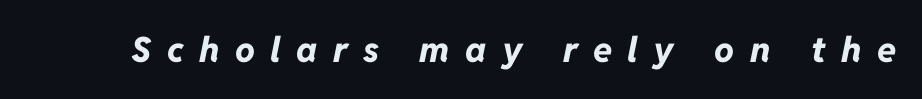
Heft: maximum for text — a bold. The rendering uses natural spacing where letterforms have individual widths. Here the glyphs are tracked loosely, breaking word shapes into spaced letters. The gap between lines stays unmarked.
